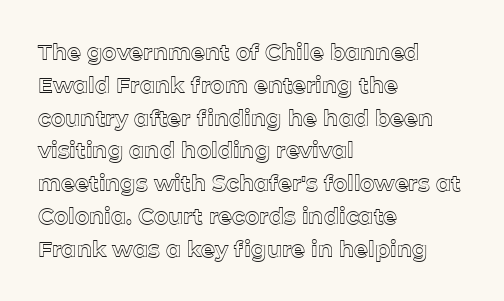
The image shows 22 px text type, upright; set left-aligned, normal line spacing (1.49x), normal letter spacing, not underlined.
